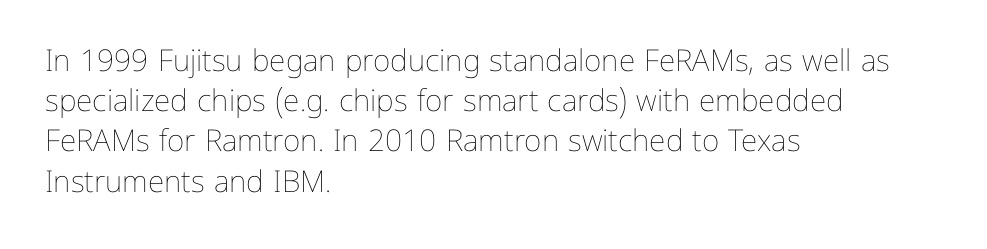
{"italic": "no", "bold": "no", "weight": "thin", "width": "normal", "stroke_contrast": "low", "x_height": "medium", "monospaced": "no", "underline": "no", "align": "left", "line_spacing": "normal", "line_spacing_ratio": 1.34, "letter_spacing": "normal", "letter_spacing_em": 0.0, "glyph_px": 30}
